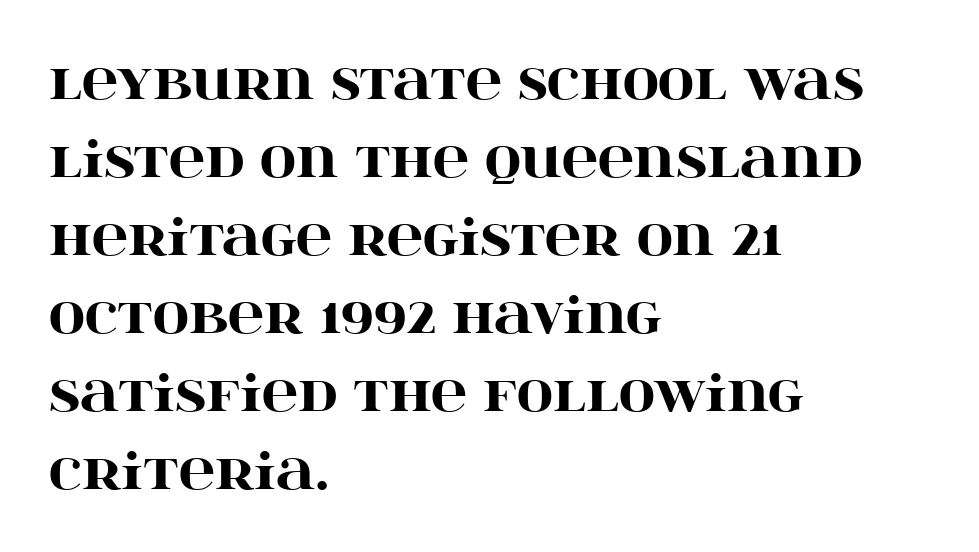
Regular leading. Characters follow at the spacing the type designer built in. This sample uses a serif face. Line beginnings align vertically; line endings do not.
